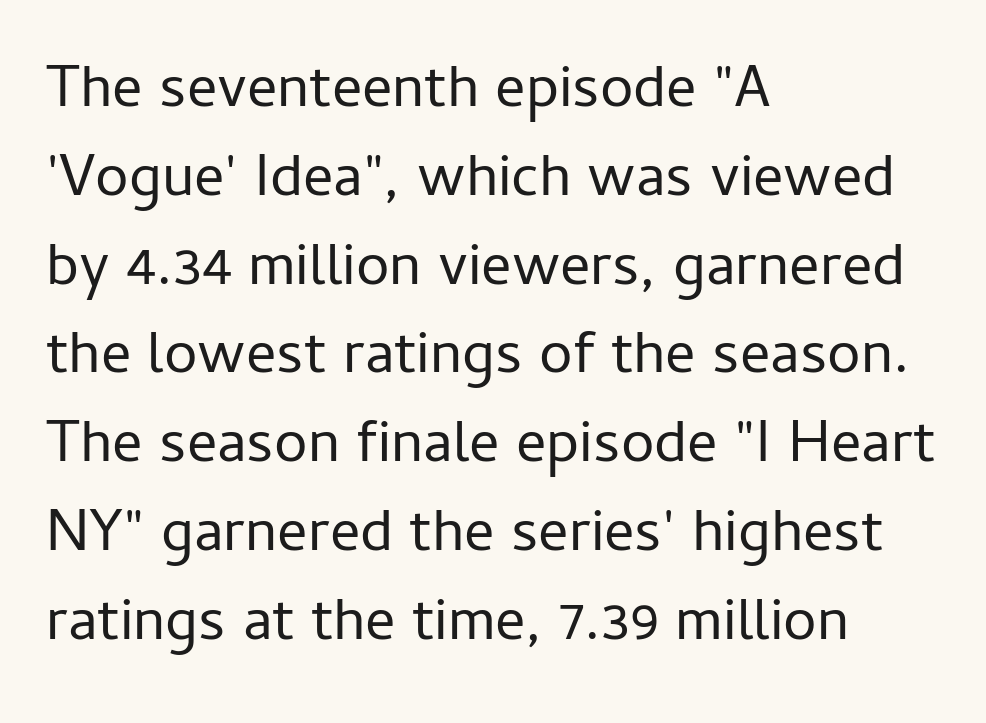
The image shows 60 px regular-weight sans-serif type, upright; set left-aligned, normal line spacing (1.48x), normal letter spacing, not underlined; low stroke contrast and a medium x-height.
